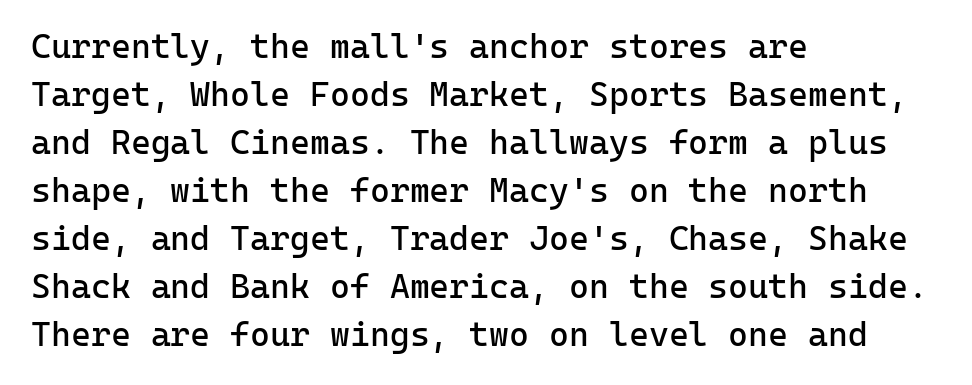
Q: Is the text bold? A: No.
Q: Is the text italic (slanted)? A: No, it is upright.
Q: Is the typeface a serif or a sans-serif typeface? A: Sans-serif.
Q: Is the text underlined? A: No.
Q: How is the paragraph aligned? A: Left-aligned.
Q: Is the spacing between letters normal or unusually wide? A: Normal.
Q: Is the spacing between lines tight, normal or loose? A: Normal.
Q: Width (condensed, normal, or wide)? A: Normal.
Q: Stroke contrast? A: Low.
Q: x-height? A: Medium.
Q: Monospaced? A: Yes.
